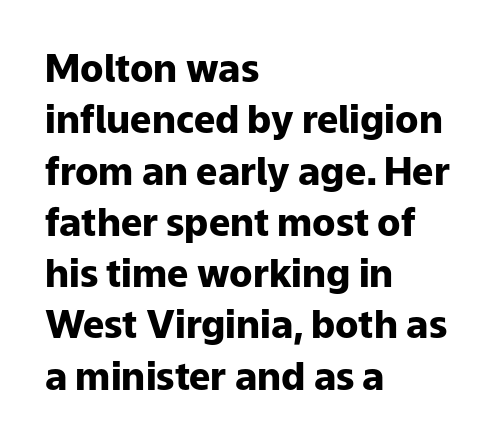
Q: Is the text bold? A: Yes.
Q: Is the text italic (slanted)? A: No, it is upright.
Q: Is the typeface a serif or a sans-serif typeface? A: Sans-serif.
Q: Is the text underlined? A: No.
Q: How is the paragraph aligned? A: Left-aligned.
Q: Is the spacing between letters normal or unusually wide? A: Normal.
Q: Is the spacing between lines tight, normal or loose? A: Normal.
Q: Width (condensed, normal, or wide)? A: Normal.
Q: Stroke contrast? A: Low.
Q: x-height? A: Medium.
Q: Monospaced? A: No.
